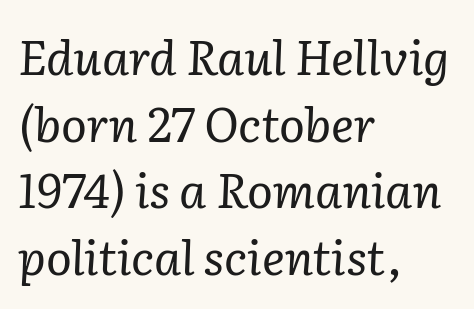
The image shows 48 px regular-weight serif type, italic (leaning right); set left-aligned, normal line spacing (1.39x), normal letter spacing, not underlined; low stroke contrast and a medium x-height.
